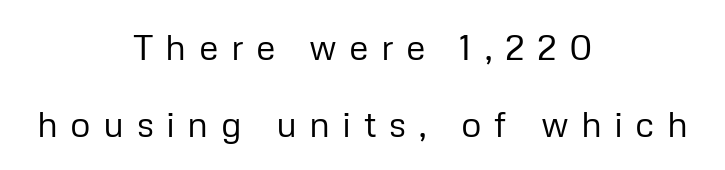
{"serif": "no", "italic": "no", "bold": "no", "weight": "regular", "width": "normal", "stroke_contrast": "low", "x_height": "medium", "monospaced": "no", "underline": "no", "align": "center", "line_spacing": "loose", "line_spacing_ratio": 2.15, "letter_spacing": "wide", "letter_spacing_em": 0.34, "glyph_px": 36}
